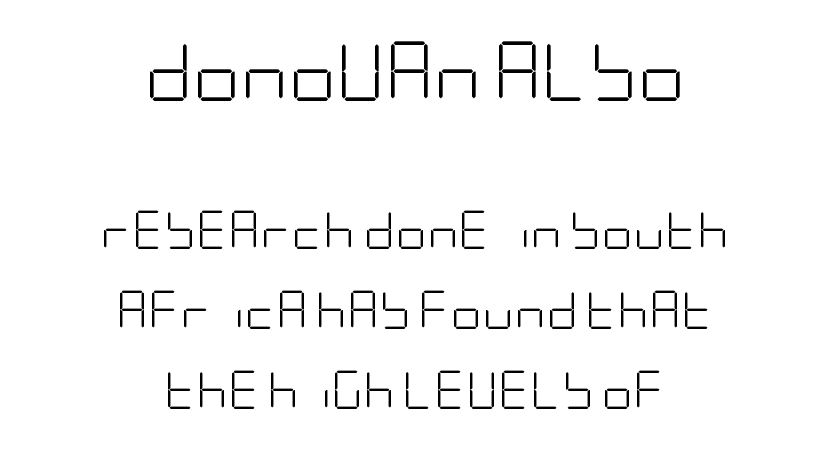
Q: Is the text bold? A: No.
Q: Is the text italic (slanted)? A: No, it is upright.
Q: Is the typeface a serif or a sans-serif typeface? A: Sans-serif.
Q: Is the text underlined? A: No.
Q: How is the paragraph aligned? A: Centered.
Q: Is the spacing between letters normal or unusually wide? A: Normal.
Q: Is the spacing between lines tight, normal or loose? A: Loose.
Q: Which block of text is set in a larger size, the first (top) or the second (bottom)? A: The first (top) one.
Q: Width (condensed, normal, or wide)? A: Condensed.
Q: Stroke contrast? A: Low.
Q: x-height? A: Large.
